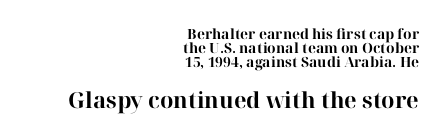
The image shows 22 px bold type, upright; set right-aligned, tight line spacing (1.0x), normal letter spacing, not underlined; the second (bottom) block is 1.57x larger.
